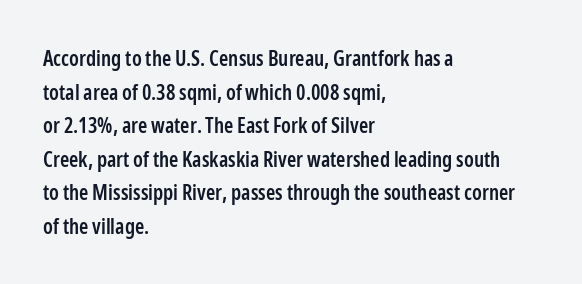
The image shows 21 px text type, upright; set left-aligned, normal line spacing (1.6x), normal letter spacing, not underlined.
